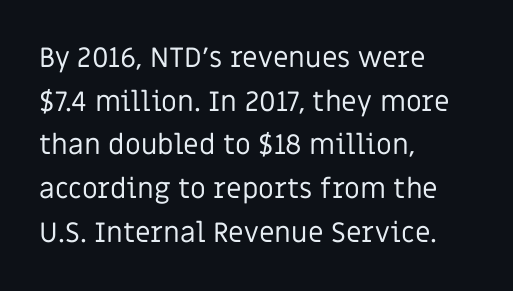
Q: Is the text bold? A: No.
Q: Is the text italic (slanted)? A: No, it is upright.
Q: Is the typeface a serif or a sans-serif typeface? A: Sans-serif.
Q: Is the text underlined? A: No.
Q: How is the paragraph aligned? A: Left-aligned.
Q: Is the spacing between letters normal or unusually wide? A: Normal.
Q: Is the spacing between lines tight, normal or loose? A: Normal.
Q: Width (condensed, normal, or wide)? A: Normal.
Q: Stroke contrast? A: Low.
Q: x-height? A: Large.
Q: Monospaced? A: No.
